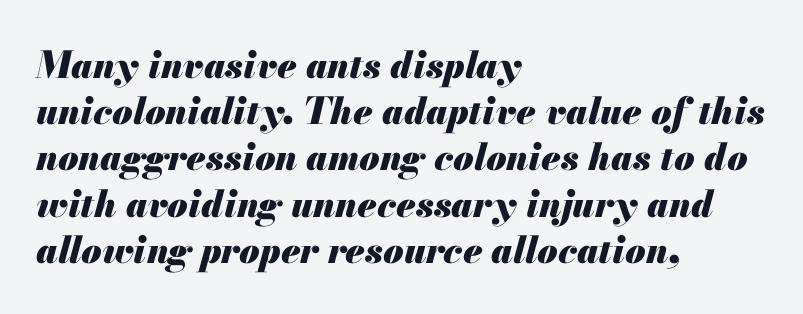
Heft: maximum for text — a bold. Only glyphs here, with clear space below each row. Does extra space separate the letters? No, they use regular spacing. The rendering uses a moderate line-height, typical for paragraphs. One-word summary of the alignment: left. A typesetter would call this proportional, since set widths differ per character.
